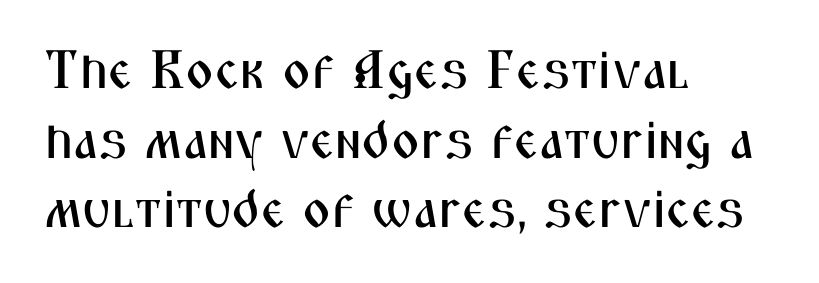
{"serif": "no", "italic": "no", "width": "condensed", "stroke_contrast": "medium", "x_height": "medium", "monospaced": "no", "underline": "no", "align": "left", "line_spacing": "normal", "line_spacing_ratio": 1.29, "letter_spacing": "normal", "letter_spacing_em": 0.0, "glyph_px": 54}
